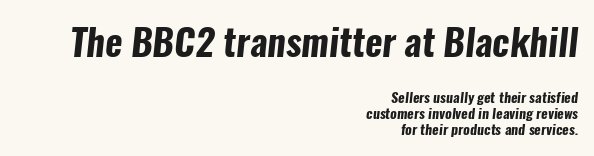
The image shows 37 px bold, condensed sans-serif type; set right-aligned, tight line spacing (1.13x), normal letter spacing, not underlined; the first (top) block is 2.64x larger; low stroke contrast and a medium x-height.
